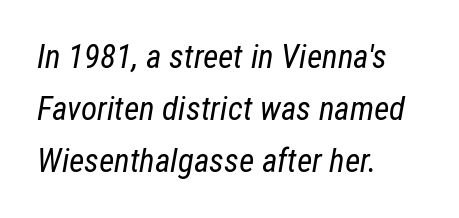
Q: Is the text bold? A: No.
Q: Is the text italic (slanted)? A: Yes, it leans right by about 12 degrees.
Q: Is the text underlined? A: No.
Q: How is the paragraph aligned? A: Left-aligned.
Q: Is the spacing between letters normal or unusually wide? A: Normal.
Q: Is the spacing between lines tight, normal or loose? A: Normal.
Q: Width (condensed, normal, or wide)? A: Condensed.
Q: Stroke contrast? A: Low.
Q: x-height? A: Medium.
Q: Monospaced? A: No.
